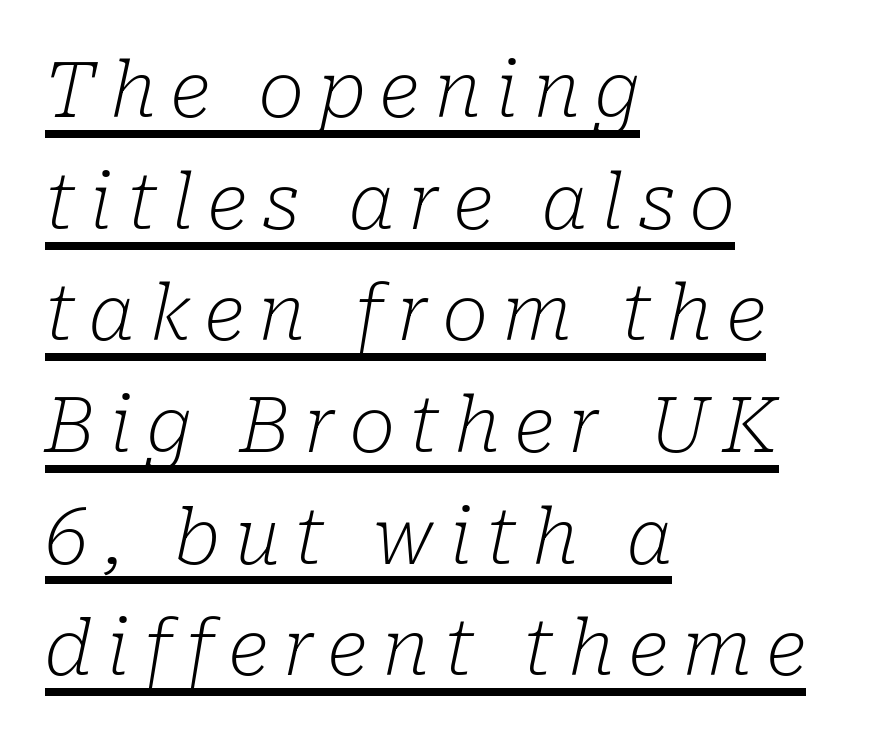
{"serif": "yes", "italic": "yes", "lean": "right", "slant_degrees": 10, "bold": "no", "weight": "light", "width": "normal", "stroke_contrast": "low", "x_height": "medium", "monospaced": "no", "underline": "yes", "align": "left", "line_spacing": "normal", "line_spacing_ratio": 1.45, "glyph_px": 77}
